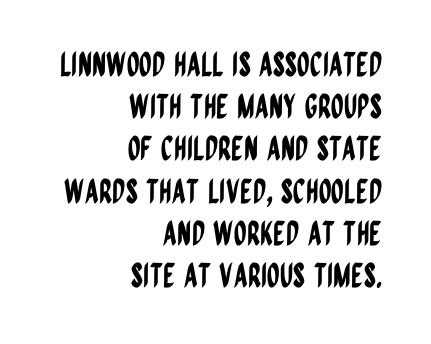
Q: Is the text italic (slanted)? A: No, it is upright.
Q: Is the typeface a serif or a sans-serif typeface? A: Sans-serif.
Q: Is the text underlined? A: No.
Q: How is the paragraph aligned? A: Right-aligned.
Q: Is the spacing between letters normal or unusually wide? A: Normal.
Q: Is the spacing between lines tight, normal or loose? A: Normal.
Q: Width (condensed, normal, or wide)? A: Condensed.
Q: Stroke contrast? A: Low.
Q: x-height? A: Large.
Q: Monospaced? A: No.
